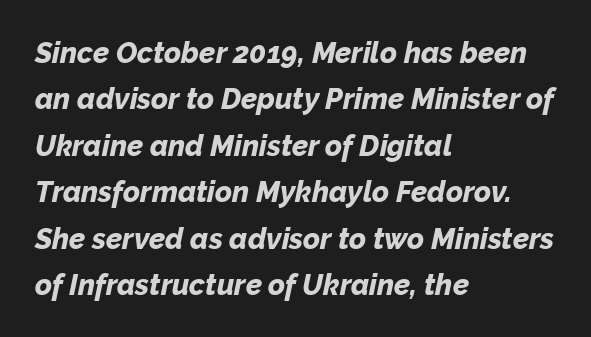
Q: Is the text bold? A: Yes.
Q: Is the text italic (slanted)? A: Yes, it leans right by about 12 degrees.
Q: Is the text underlined? A: No.
Q: How is the paragraph aligned? A: Left-aligned.
Q: Is the spacing between letters normal or unusually wide? A: Normal.
Q: Is the spacing between lines tight, normal or loose? A: Normal.
Q: Width (condensed, normal, or wide)? A: Normal.
Q: Stroke contrast? A: Low.
Q: x-height? A: Medium.
Q: Monospaced? A: No.
